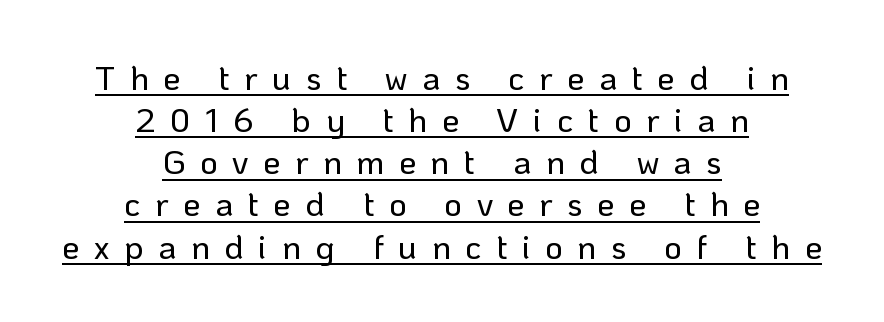
{"serif": "no", "italic": "no", "width": "normal", "stroke_contrast": "low", "x_height": "medium", "monospaced": "no", "underline": "yes", "align": "center", "line_spacing_ratio": 1.24, "letter_spacing": "wide", "letter_spacing_em": 0.43, "glyph_px": 34}
